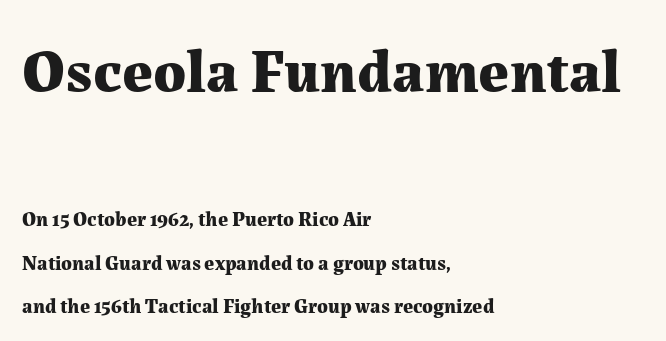
Visually, the top section dominates because its glyphs are scaled up. The glyphs have the mass of a bold cut. Descenders hang freely into open space. Italic? Not at all — the glyphs are vertical.
